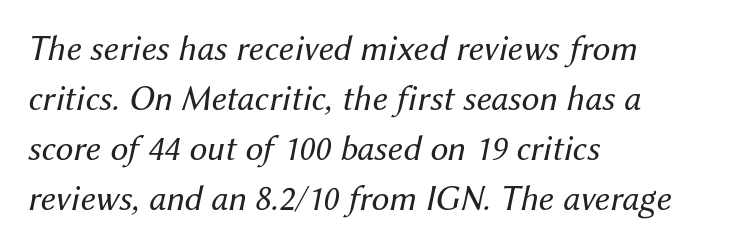
Regarding leading, the lines here are spaced in the standard way. Weight: in the light-to-regular range. Observe the lean: these are italic letterforms. Caption: standard tracking, unaltered. These lines stack with their left ends in a neat column. A bare baseline throughout the passage.
